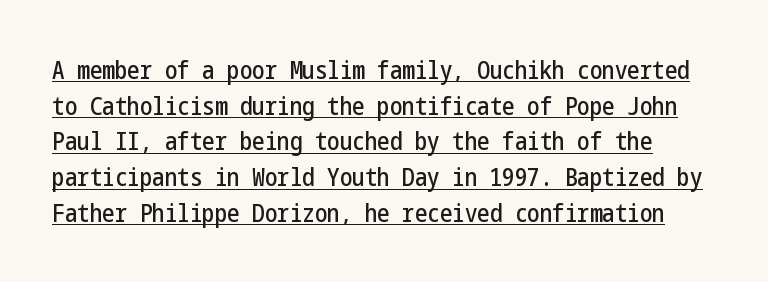
The string is rendered with underlining switched on. A roman cut, with each character standing at attention. The tracking reads as untouched default to a designer's eye. The rendering uses a moderate line-height, typical for paragraphs.
